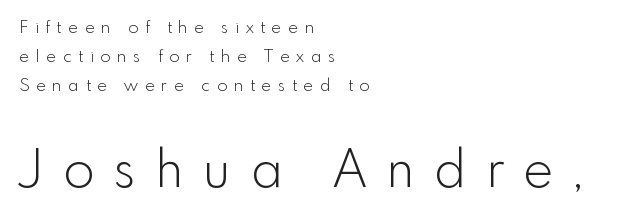
This sample uses a sans-serif face. Is there any slant? The stems are plumb. Is this a fixed-width face? No — the glyphs have proportional, varying widths. Weight class: somewhere from thin through regular.
